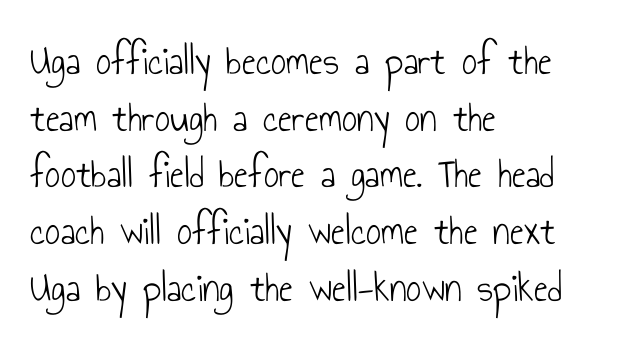
Horizontal bands of white between lines are of average thickness. The words here are not underlined. The lines in this sample share a left origin and differ only in where they stop. A typesetter would call this proportional, since set widths differ per character.
